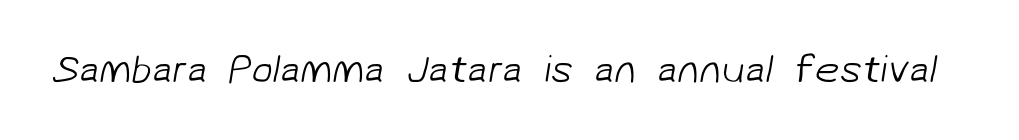
{"serif": "no", "bold": "no", "weight": "light", "width": "normal", "stroke_contrast": "low", "x_height": "medium", "monospaced": "no", "underline": "no", "letter_spacing": "normal", "letter_spacing_em": 0.0, "glyph_px": 39}
